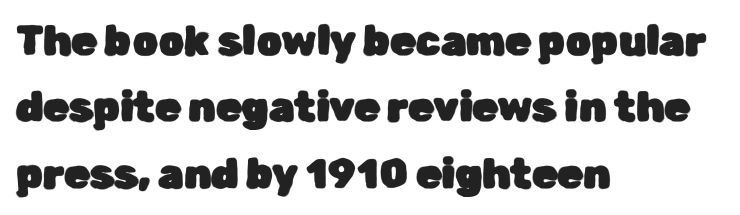
Q: Is the text italic (slanted)? A: No, it is upright.
Q: Is the typeface a serif or a sans-serif typeface? A: Sans-serif.
Q: Is the text underlined? A: No.
Q: How is the paragraph aligned? A: Left-aligned.
Q: Is the spacing between letters normal or unusually wide? A: Normal.
Q: Is the spacing between lines tight, normal or loose? A: Normal.
Q: Width (condensed, normal, or wide)? A: Normal.
Q: Stroke contrast? A: Low.
Q: x-height? A: Medium.
Q: Monospaced? A: No.
